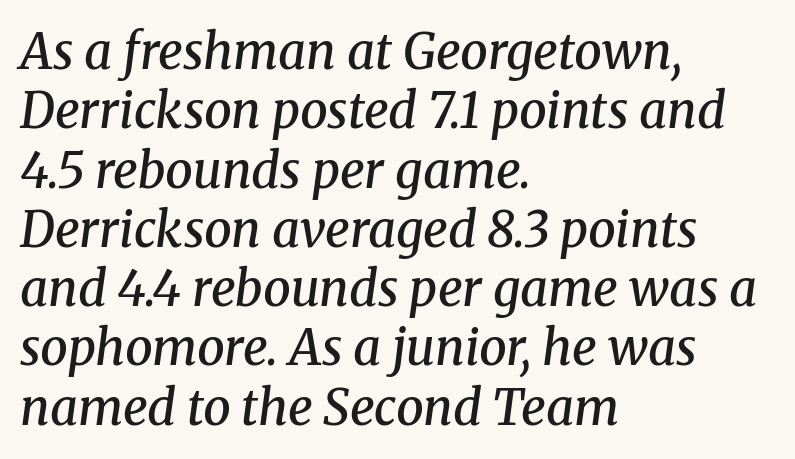
Q: Is the text bold? A: Semi-bold.
Q: Is the text italic (slanted)? A: Yes, it leans right by about 8 degrees.
Q: Is the typeface a serif or a sans-serif typeface? A: Serif.
Q: Is the text underlined? A: No.
Q: How is the paragraph aligned? A: Left-aligned.
Q: Is the spacing between letters normal or unusually wide? A: Normal.
Q: Width (condensed, normal, or wide)? A: Normal.
Q: Stroke contrast? A: Medium.
Q: x-height? A: Medium.
Q: Monospaced? A: No.
